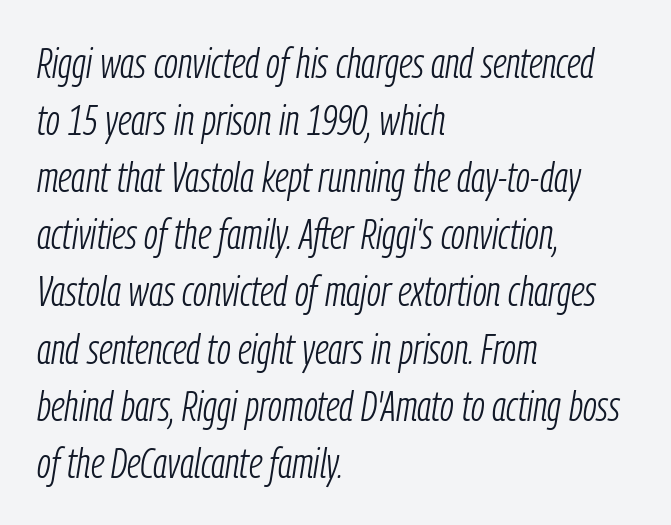
The passage shown has conventional tracking throughout. The typesetting does not lean heavy: it is not bold. Line beginnings align vertically; line endings do not. Anything drawn beneath the words? Only blank space.
